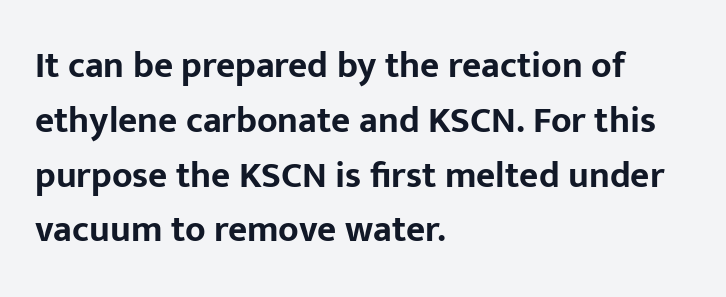
Q: Is the text bold? A: Yes.
Q: Is the text italic (slanted)? A: No, it is upright.
Q: Is the typeface a serif or a sans-serif typeface? A: Sans-serif.
Q: Is the text underlined? A: No.
Q: How is the paragraph aligned? A: Left-aligned.
Q: Is the spacing between letters normal or unusually wide? A: Normal.
Q: Is the spacing between lines tight, normal or loose? A: Normal.
Q: Width (condensed, normal, or wide)? A: Normal.
Q: Stroke contrast? A: Low.
Q: x-height? A: Medium.
Q: Monospaced? A: No.
